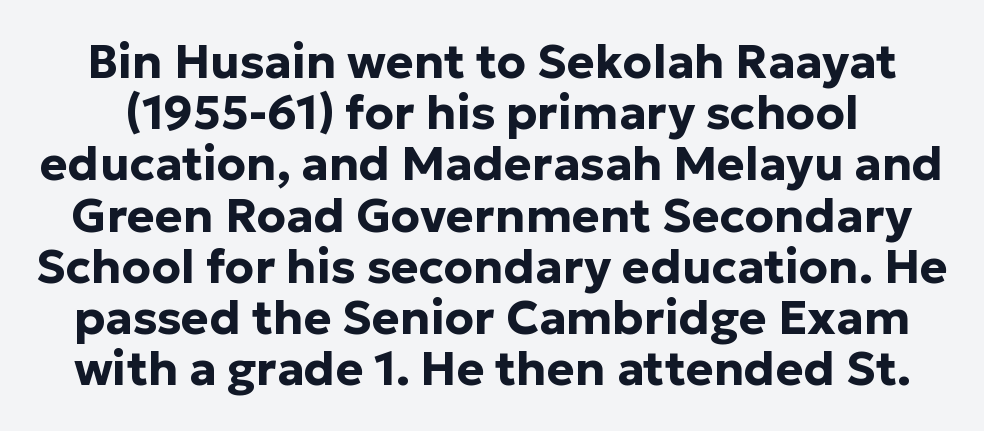
The image shows 47 px bold sans-serif type, upright; set tight line spacing (1.09x), normal letter spacing, not underlined; low stroke contrast and a medium x-height.
